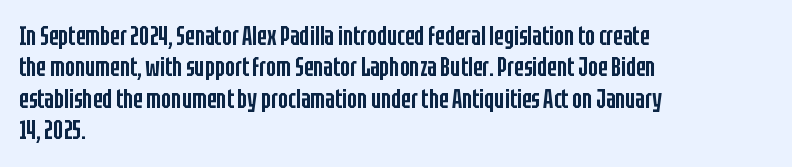
Here the glyphs are tracked normally, forming tight word shapes. Posture: vertical. Quick note: underline off. In CSS terms this would be text-align: left. This is moderately heavy type, rendered in semibold.
